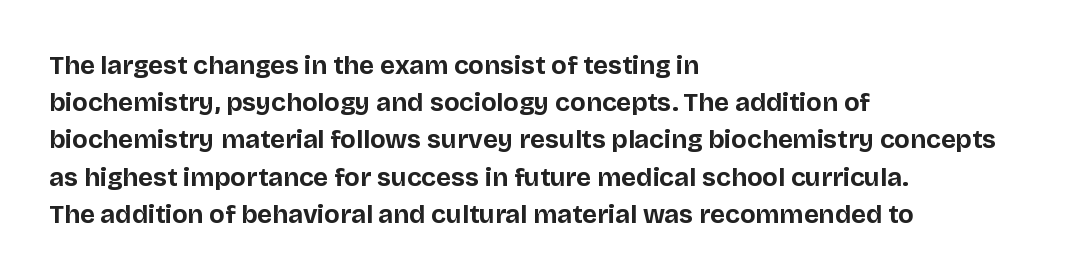
{"italic": "no", "bold": "yes", "underline": "no", "align": "left", "line_spacing": "normal", "line_spacing_ratio": 1.43, "letter_spacing": "normal", "letter_spacing_em": 0.0, "glyph_px": 26}
